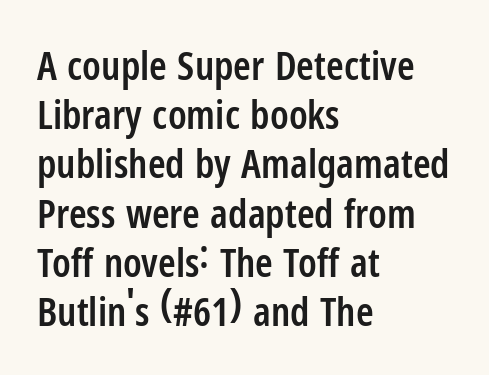
{"serif": "no", "italic": "no", "bold": "semi", "weight": "semibold", "width": "condensed", "stroke_contrast": "low", "x_height": "medium", "monospaced": "no", "underline": "no", "align": "left", "line_spacing_ratio": 1.23, "letter_spacing": "normal", "letter_spacing_em": 0.0, "glyph_px": 40}
